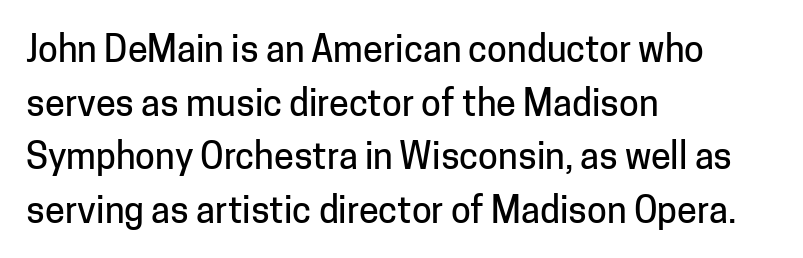
The glyphs are unaccompanied by any horizontal stroke below them. The typography opts for an upright posture over an oblique one. The ragged edge is on the right, which tells us the setting is flush left. The glyphs in this specimen are sans serif. The type is set solid horizontally, with unmodified tracking.
